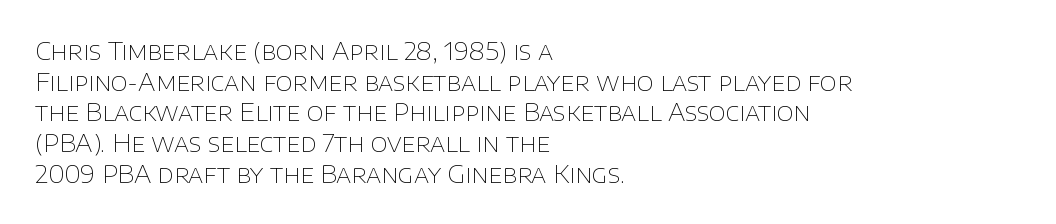
{"italic": "no", "bold": "no", "underline": "no", "align": "left", "line_spacing": "normal", "line_spacing_ratio": 1.28, "letter_spacing": "normal", "letter_spacing_em": 0.0, "glyph_px": 24}
